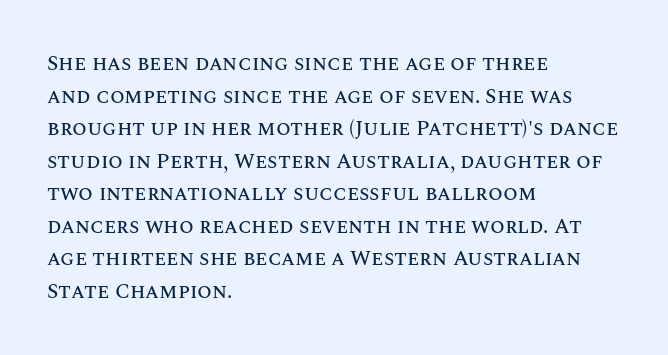
The image shows 21 px text type, upright; set left-aligned, normal line spacing (1.55x), normal letter spacing, not underlined.
